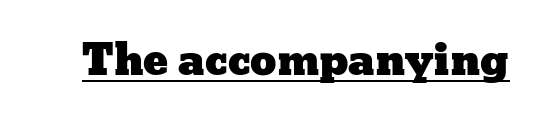
{"italic": "no", "width": "wide", "stroke_contrast": "low", "x_height": "medium", "monospaced": "no", "underline": "yes", "letter_spacing": "normal", "letter_spacing_em": 0.0, "glyph_px": 42}
